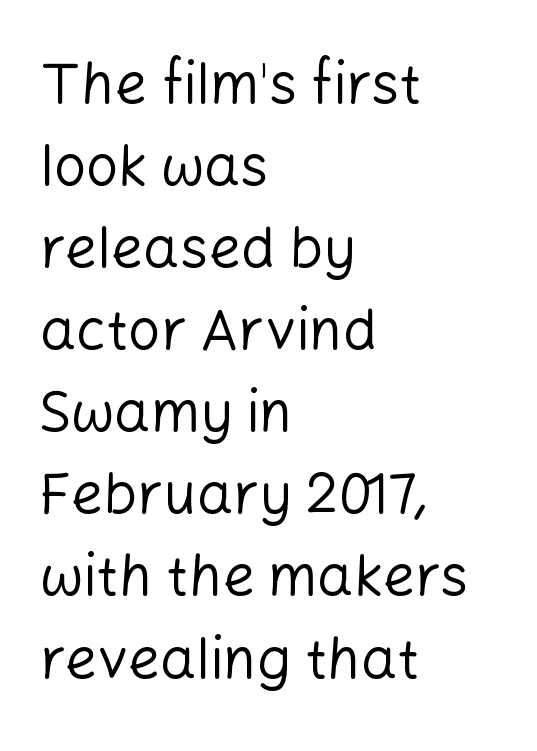
{"serif": "no", "italic": "no", "bold": "no", "weight": "regular", "width": "normal", "stroke_contrast": "low", "x_height": "medium", "monospaced": "no", "underline": "no", "align": "left", "line_spacing": "normal", "line_spacing_ratio": 1.44, "letter_spacing": "normal", "letter_spacing_em": 0.0, "glyph_px": 57}
